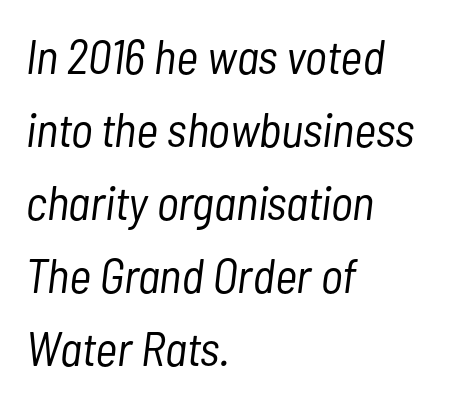
{"italic": "yes", "lean": "right", "slant_degrees": 7, "bold": "no", "weight": "light", "width": "condensed", "stroke_contrast": "low", "x_height": "medium", "monospaced": "no", "underline": "no", "align": "left", "line_spacing": "normal", "line_spacing_ratio": 1.52, "letter_spacing": "normal", "letter_spacing_em": 0.0, "glyph_px": 48}
